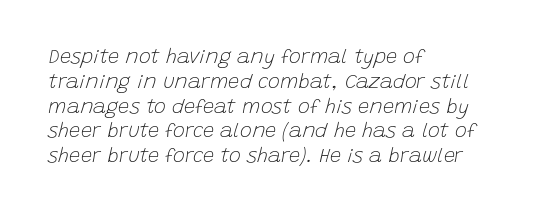
The image shows 20 px text type, italic (leaning right); set left-aligned, line spacing 1.24x, normal letter spacing, not underlined.
